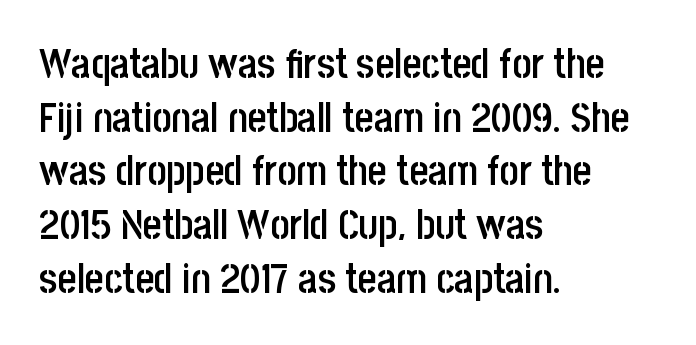
Nobody drew a line under any word here. Compared with typical body copy, the letter spacing here is the same. Line beginnings align vertically; line endings do not. Character widths vary here, with narrow letters taking less room than wide ones. Is there any slant? The stems are plumb. This sample keeps an unexceptional amount of space between lines.
